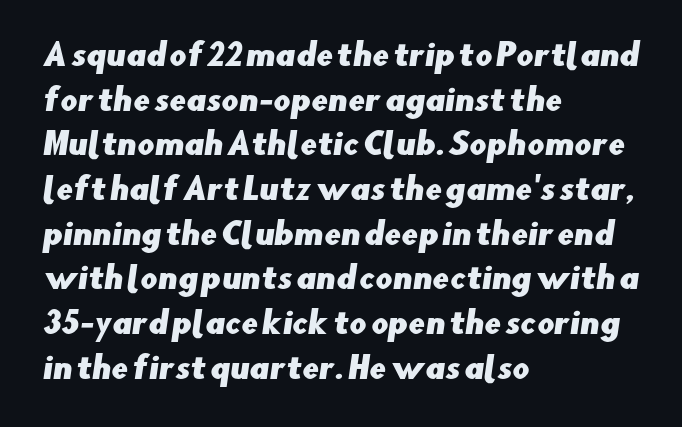
{"serif": "no", "width": "normal", "stroke_contrast": "low", "x_height": "small", "monospaced": "no", "underline": "no", "align": "left", "line_spacing": "normal", "line_spacing_ratio": 1.49, "letter_spacing": "normal", "letter_spacing_em": 0.0, "glyph_px": 30}
